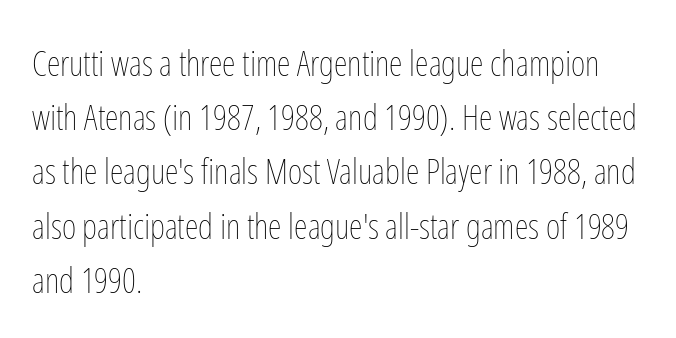
{"italic": "no", "bold": "no", "weight": "thin", "width": "condensed", "stroke_contrast": "low", "x_height": "medium", "monospaced": "no", "underline": "no", "align": "left", "line_spacing": "normal", "line_spacing_ratio": 1.55, "letter_spacing": "normal", "letter_spacing_em": 0.0, "glyph_px": 35}
